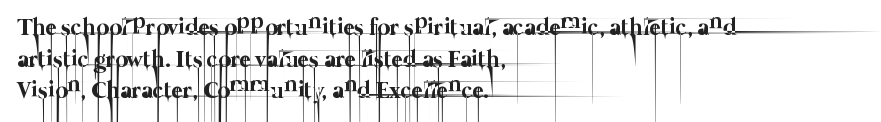
Q: Is the text bold? A: No.
Q: Is the text underlined? A: No.
Q: How is the paragraph aligned? A: Left-aligned.
Q: Is the spacing between letters normal or unusually wide? A: Normal.
Q: Is the spacing between lines tight, normal or loose? A: Normal.
